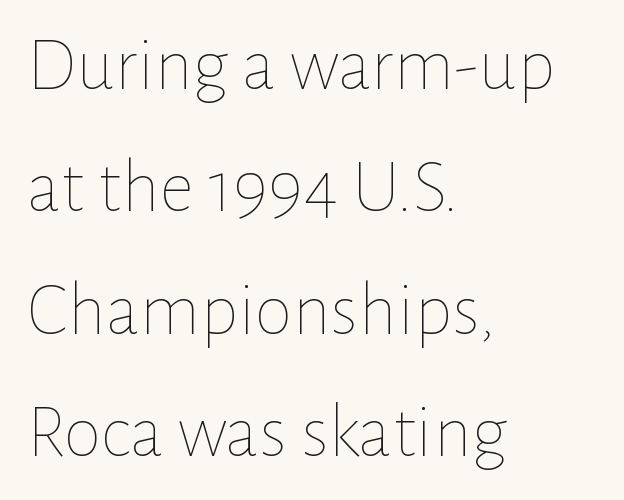
{"italic": "no", "bold": "no", "weight": "thin", "width": "normal", "stroke_contrast": "low", "x_height": "medium", "monospaced": "no", "underline": "no", "align": "left", "line_spacing": "normal", "line_spacing_ratio": 1.59, "letter_spacing": "normal", "letter_spacing_em": 0.0, "glyph_px": 77}
